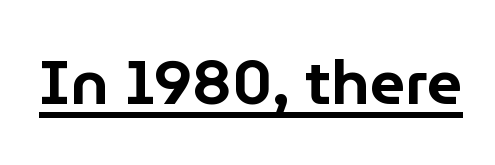
The image shows 62 px sans-serif type, upright; set normal letter spacing, underlined; low stroke contrast and a medium x-height.
